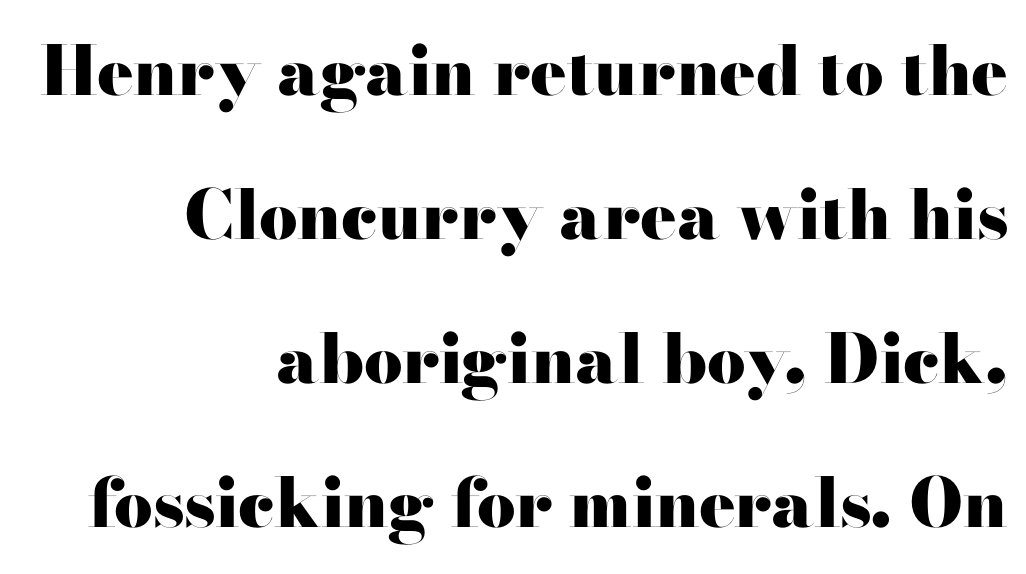
{"serif": "yes", "italic": "no", "bold": "yes", "weight": "heavy", "width": "wide", "stroke_contrast": "high", "x_height": "small", "monospaced": "no", "underline": "no", "align": "right", "line_spacing": "loose", "line_spacing_ratio": 2.12, "letter_spacing": "normal", "letter_spacing_em": 0.0, "glyph_px": 68}
